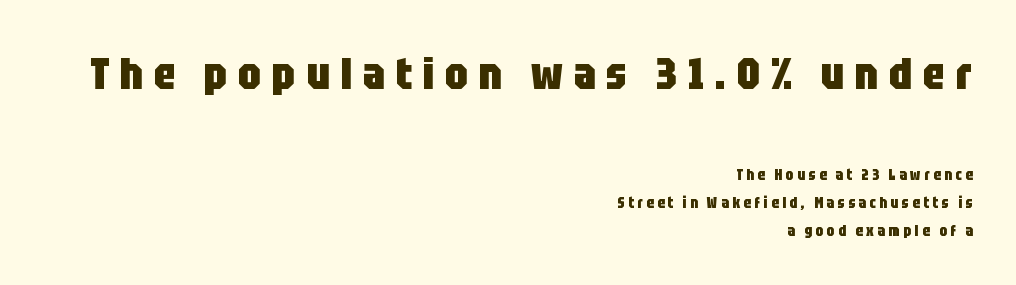
The image shows 45 px heavy, condensed sans-serif type, upright; set right-aligned, line spacing 1.88x, unusually wide letter spacing (+0.24 em), not underlined; the first (top) block is 3.0x larger; low stroke contrast and a large x-height.
